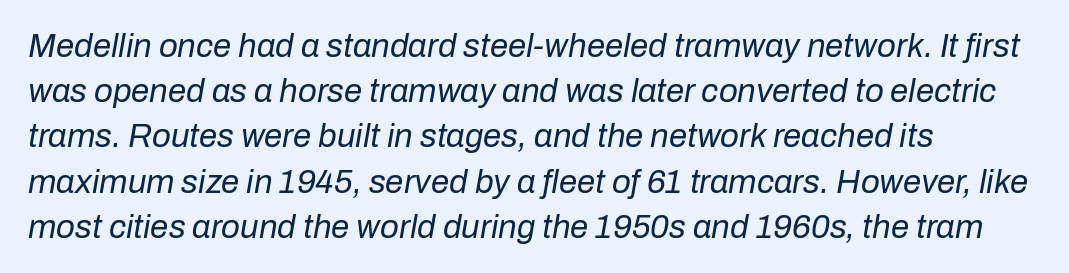
Q: Is the text bold? A: No.
Q: Is the text italic (slanted)? A: Yes, it leans right by about 10 degrees.
Q: Is the text underlined? A: No.
Q: How is the paragraph aligned? A: Left-aligned.
Q: Is the spacing between letters normal or unusually wide? A: Normal.
Q: Is the spacing between lines tight, normal or loose? A: Normal.
Q: Width (condensed, normal, or wide)? A: Normal.
Q: Stroke contrast? A: Low.
Q: x-height? A: Medium.
Q: Monospaced? A: No.
